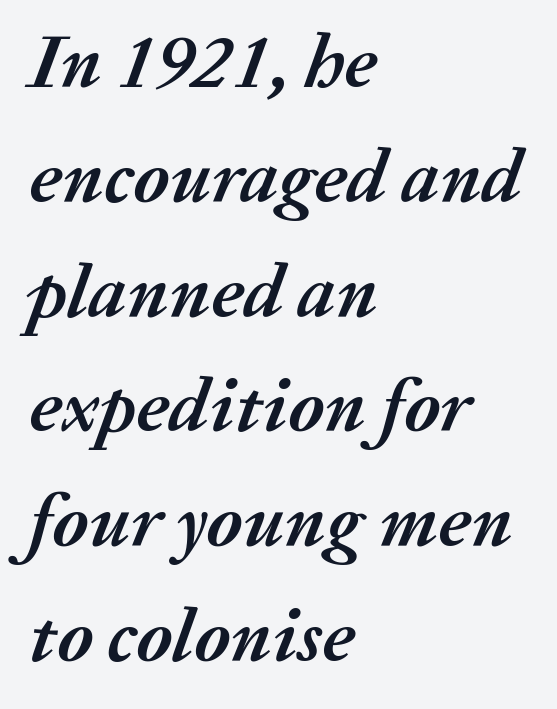
Q: Is the text bold? A: Yes.
Q: Is the text italic (slanted)? A: Yes, it leans right by about 20 degrees.
Q: Is the text underlined? A: No.
Q: How is the paragraph aligned? A: Left-aligned.
Q: Is the spacing between letters normal or unusually wide? A: Normal.
Q: Is the spacing between lines tight, normal or loose? A: Normal.
Q: Width (condensed, normal, or wide)? A: Normal.
Q: Stroke contrast? A: Medium.
Q: x-height? A: Medium.
Q: Monospaced? A: No.
